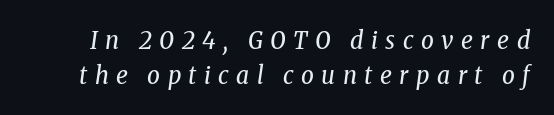
Q: Is the text bold? A: No.
Q: Is the text italic (slanted)? A: Yes, it leans right by about 8 degrees.
Q: Is the text underlined? A: No.
Q: Is the spacing between letters normal or unusually wide? A: Unusually wide.
Q: Is the spacing between lines tight, normal or loose? A: Normal.
